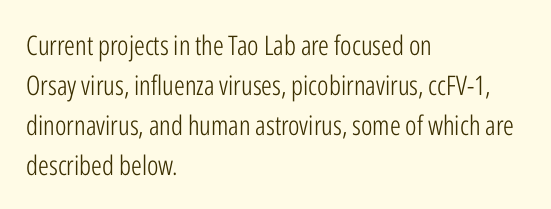
Q: Is the text bold? A: No.
Q: Is the text italic (slanted)? A: No, it is upright.
Q: Is the text underlined? A: No.
Q: How is the paragraph aligned? A: Left-aligned.
Q: Is the spacing between letters normal or unusually wide? A: Normal.
Q: Is the spacing between lines tight, normal or loose? A: Normal.
